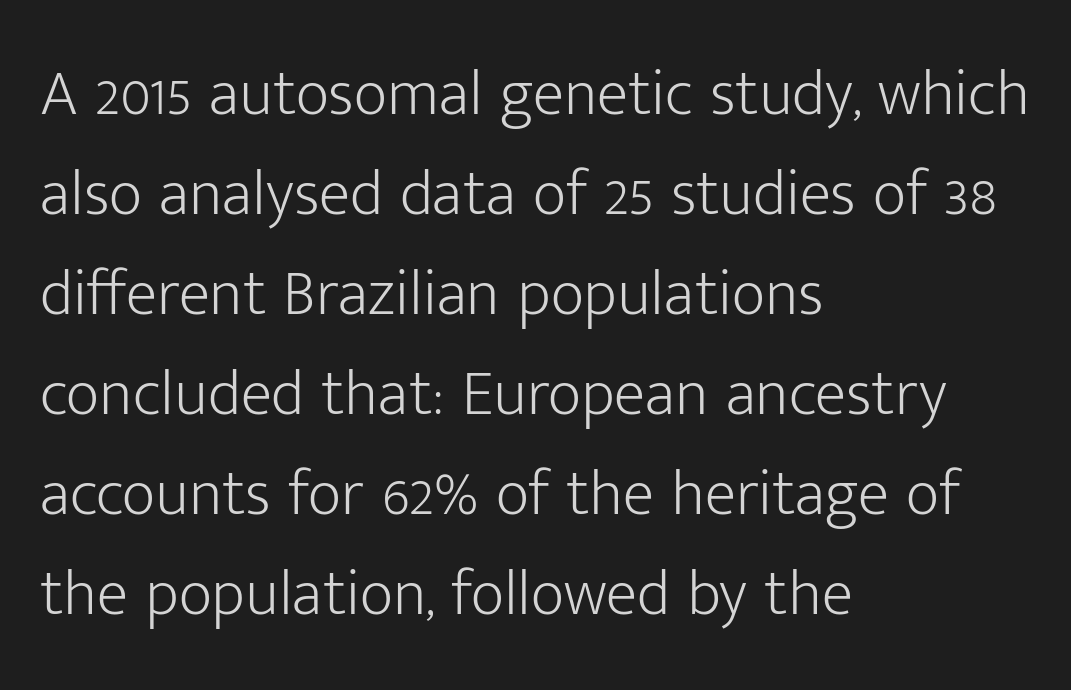
{"serif": "no", "italic": "no", "bold": "no", "weight": "light", "width": "normal", "stroke_contrast": "low", "x_height": "medium", "monospaced": "no", "underline": "no", "align": "left", "line_spacing": "normal", "line_spacing_ratio": 1.54, "letter_spacing": "normal", "letter_spacing_em": 0.0, "glyph_px": 65}
